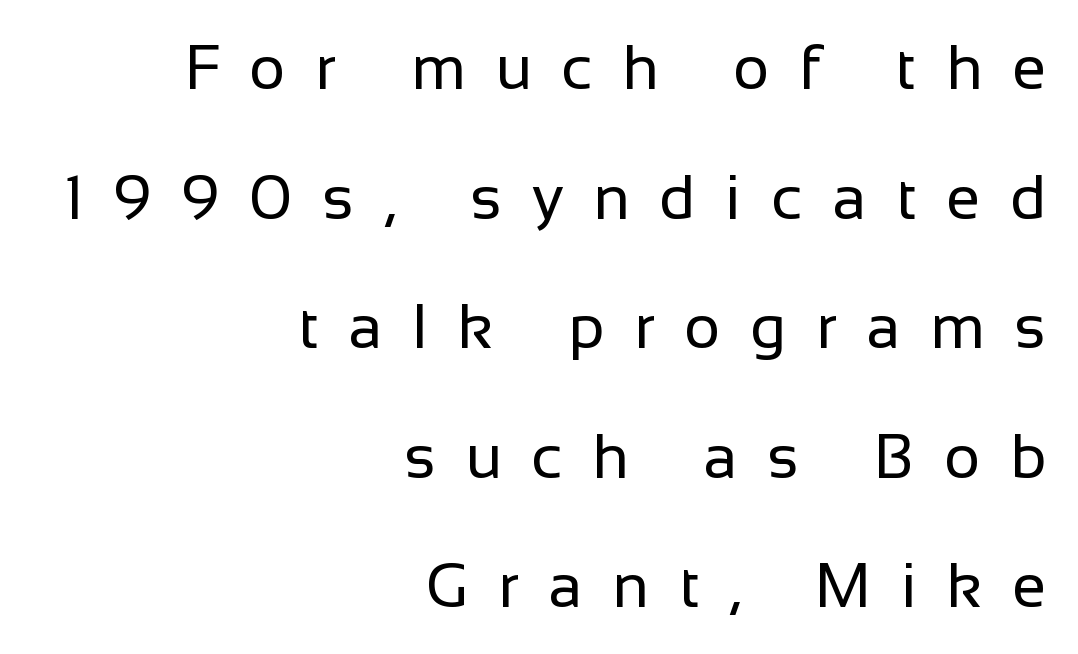
Q: Is the text bold? A: No.
Q: Is the text italic (slanted)? A: No, it is upright.
Q: Is the typeface a serif or a sans-serif typeface? A: Sans-serif.
Q: Is the text underlined? A: No.
Q: How is the paragraph aligned? A: Right-aligned.
Q: Is the spacing between letters normal or unusually wide? A: Unusually wide.
Q: Is the spacing between lines tight, normal or loose? A: Loose.
Q: Width (condensed, normal, or wide)? A: Normal.
Q: Stroke contrast? A: Low.
Q: x-height? A: Medium.
Q: Monospaced? A: No.
